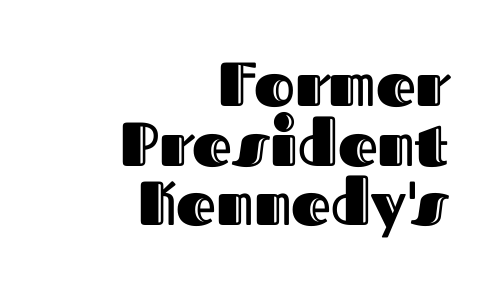
The rendering uses natural spacing where letterforms have individual widths. There is no visible air inserted between adjacent glyphs. The font's upright variant was chosen for this text. Is the block centered? No — it sits flush against the right margin.
